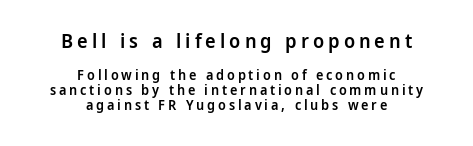
The image shows 20 px text type, upright; set centered, tight line spacing (1.06x), unusually wide letter spacing (+0.2 em), not underlined; the first (top) block is 1.43x larger.
